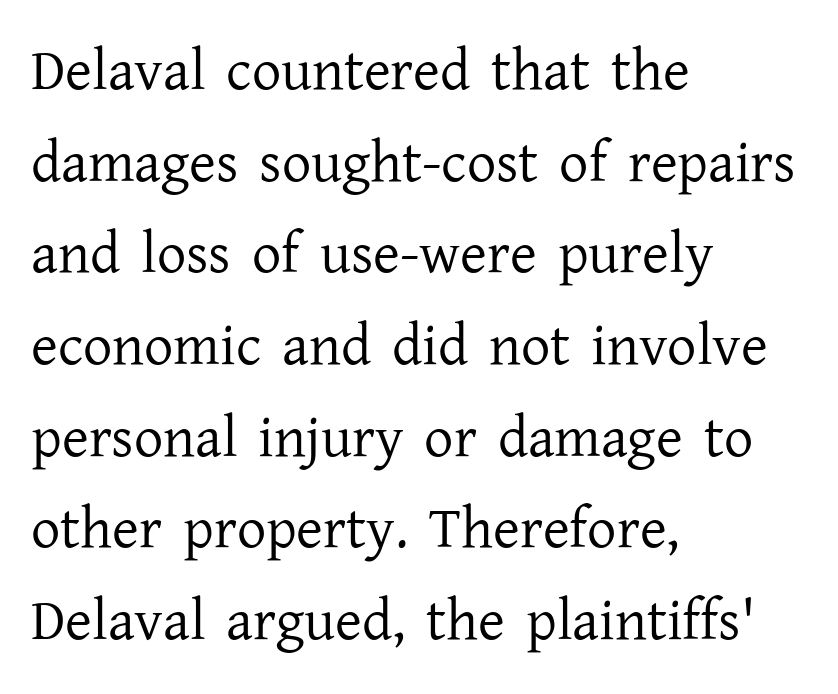
The image shows 58 px regular-weight serif type, upright; set left-aligned, normal line spacing (1.58x), normal letter spacing, not underlined; low stroke contrast and a medium x-height.
